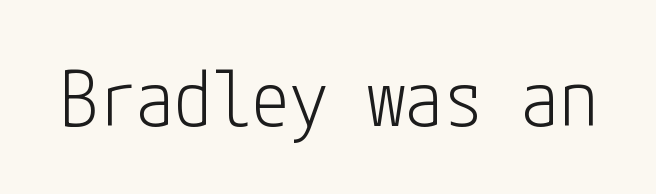
The image shows 77 px light, condensed sans-serif type, upright; set normal letter spacing, not underlined; low stroke contrast and a medium x-height.
